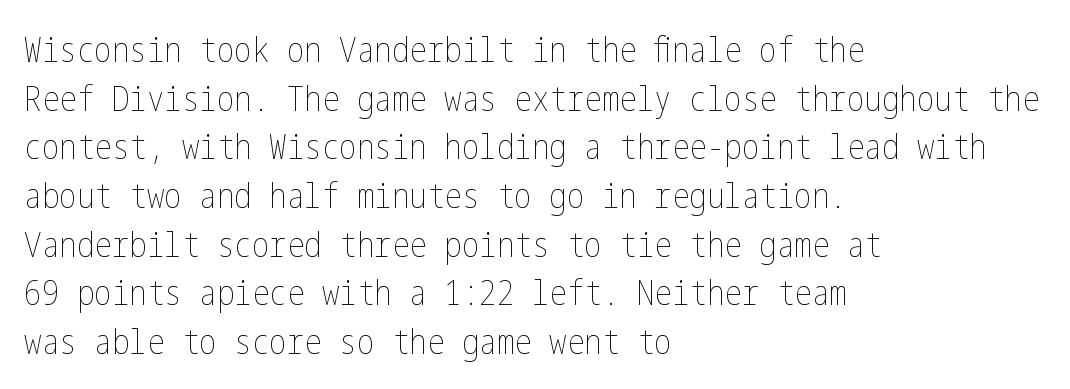
Observe the ordinary spacing: letters are neighbours, not strangers. The letters stand upright; this is a roman face. Weight: in the light-to-regular range. Anything drawn beneath the words? Only blank space. Short and long lines alike share a common starting point at left.
